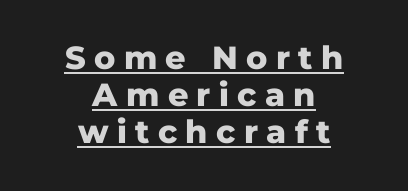
The image shows 32 px heavy sans-serif type, upright; set centered, line spacing 1.16x, unusually wide letter spacing (+0.26 em), underlined; low stroke contrast and a medium x-height.
